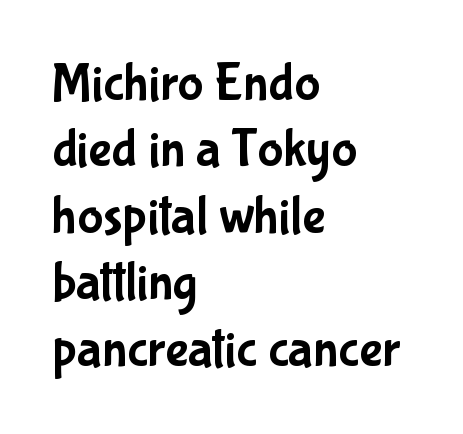
{"serif": "no", "italic": "no", "width": "condensed", "stroke_contrast": "low", "x_height": "medium", "monospaced": "no", "underline": "no", "align": "left", "line_spacing_ratio": 1.23, "letter_spacing": "normal", "letter_spacing_em": 0.0, "glyph_px": 54}
